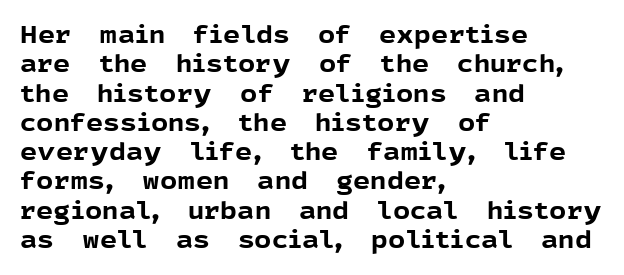
Check the space under the baseline: it is left empty. Words appear dense and cohesive because spacing is normal. Summary of weight: heavy, a full bold. Caption: multi-line text, flush left, ragged right.
